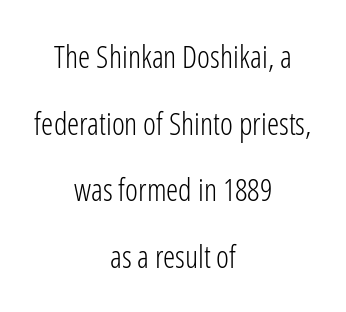
No italicization has been applied; the sample stays upright. Weight: not bold — regular or lighter. Observe the absence of serifs on each vertical stroke in this sample. Each letter keeps its own natural width here, so spacing adapts to shape. Leading: increased.
